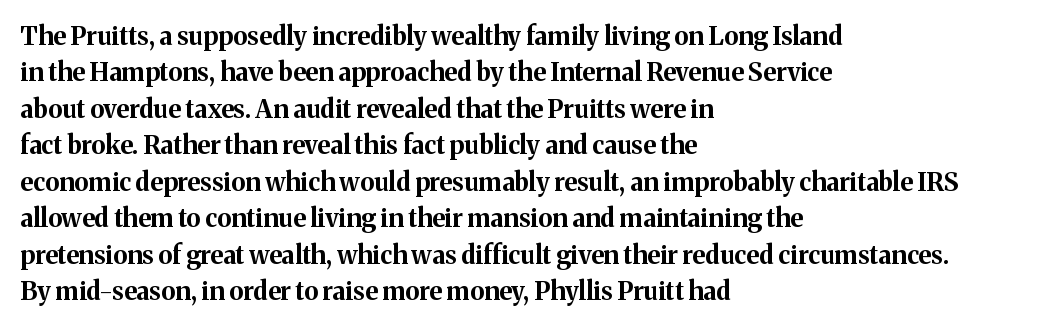
Q: Is the text bold? A: Yes.
Q: Is the text italic (slanted)? A: No, it is upright.
Q: Is the text underlined? A: No.
Q: How is the paragraph aligned? A: Left-aligned.
Q: Is the spacing between letters normal or unusually wide? A: Normal.
Q: Is the spacing between lines tight, normal or loose? A: Normal.
